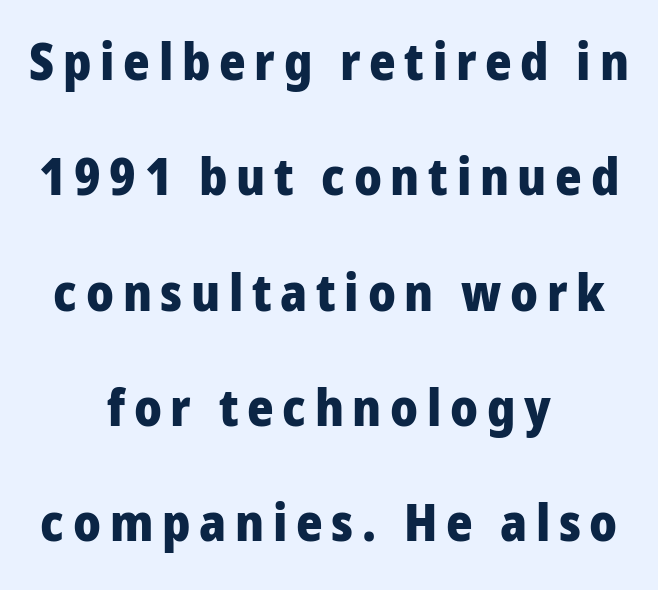
{"serif": "no", "italic": "no", "bold": "yes", "weight": "heavy", "width": "normal", "stroke_contrast": "low", "x_height": "medium", "monospaced": "no", "underline": "no", "align": "center", "line_spacing": "loose", "line_spacing_ratio": 2.26, "glyph_px": 51}
